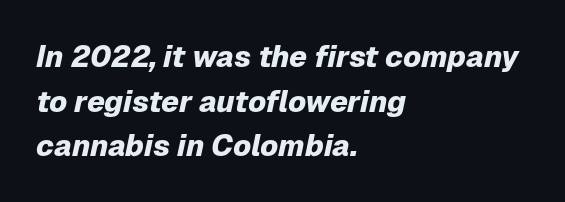
Q: Is the text bold? A: Yes.
Q: Is the text italic (slanted)? A: Yes, it leans right by about 12 degrees.
Q: Is the text underlined? A: No.
Q: How is the paragraph aligned? A: Left-aligned.
Q: Is the spacing between letters normal or unusually wide? A: Normal.
Q: Is the spacing between lines tight, normal or loose? A: Normal.
Q: Width (condensed, normal, or wide)? A: Normal.
Q: Stroke contrast? A: Low.
Q: x-height? A: Medium.
Q: Monospaced? A: No.
